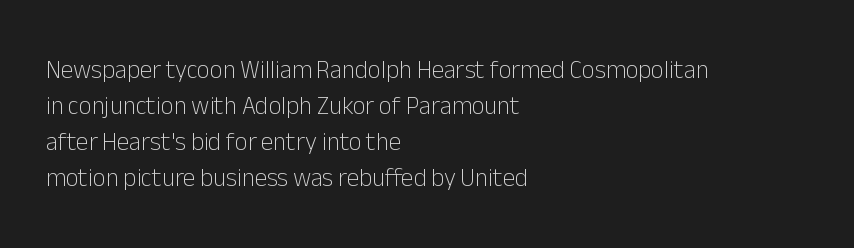
The image shows 25 px text type, upright; set left-aligned, normal line spacing (1.44x), normal letter spacing, not underlined.
